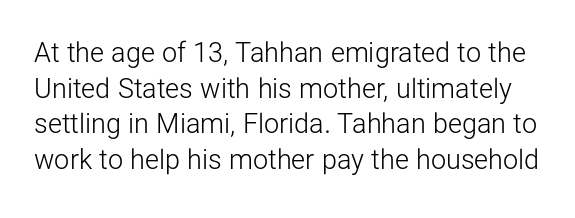
{"italic": "no", "bold": "no", "underline": "no", "line_spacing": "normal", "line_spacing_ratio": 1.32, "letter_spacing": "normal", "letter_spacing_em": 0.0, "glyph_px": 27}
